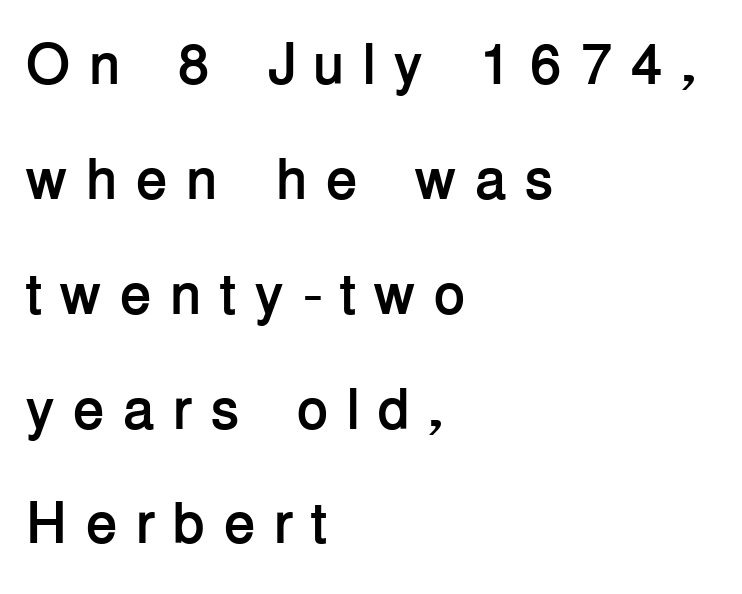
Clear beneath every line of the passage. The letters stand straight up with perfectly vertical stems. The text was rendered using a sans face with plain stroke endings. Each letter keeps its own natural width here, so spacing adapts to shape.
